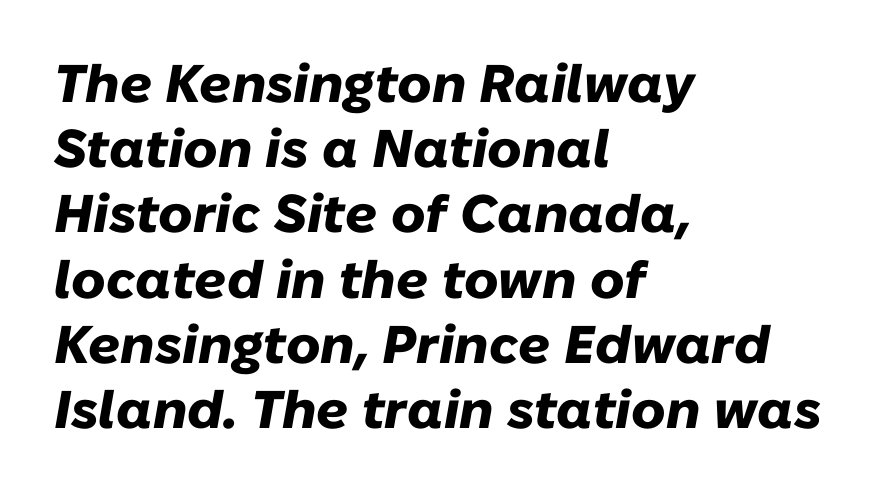
Q: Is the text bold? A: Yes.
Q: Is the text italic (slanted)? A: Yes, it leans right by about 10 degrees.
Q: Is the text underlined? A: No.
Q: How is the paragraph aligned? A: Left-aligned.
Q: Is the spacing between letters normal or unusually wide? A: Normal.
Q: Width (condensed, normal, or wide)? A: Normal.
Q: Stroke contrast? A: Low.
Q: x-height? A: Medium.
Q: Monospaced? A: No.
